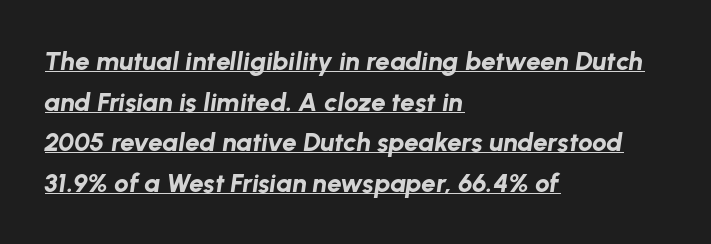
Q: Is the text bold? A: Yes.
Q: Is the text italic (slanted)? A: Yes, it leans right by about 8 degrees.
Q: Is the text underlined? A: Yes.
Q: How is the paragraph aligned? A: Left-aligned.
Q: Is the spacing between letters normal or unusually wide? A: Normal.
Q: Is the spacing between lines tight, normal or loose? A: Normal.
